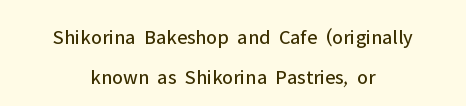
Unlike italic type, these characters show no tilt at all. Compared with a typical body face, this is equally light or lighter still. The line texture is even and compact thanks to regular tracking. Reading down the column, the eye jumps a long way to each next line. Reading down the block, each line starts at a different indent, mirrored at its end.
